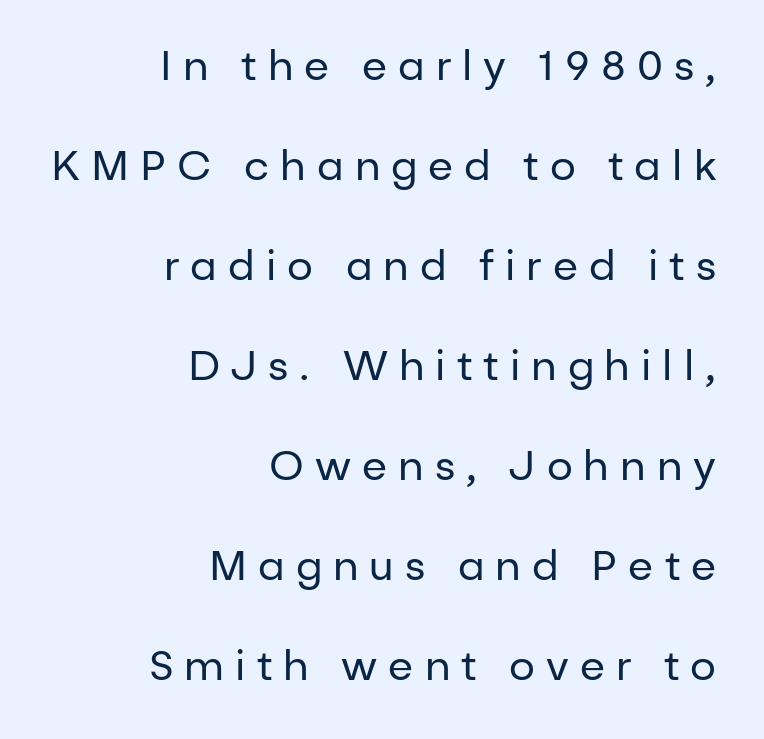
The lines are spread far apart with generous leading. The paragraph has a hard right edge and a soft left edge. The letters advance in unequal steps, a hallmark of proportional type. Ink coverage per letter is moderate at most.
